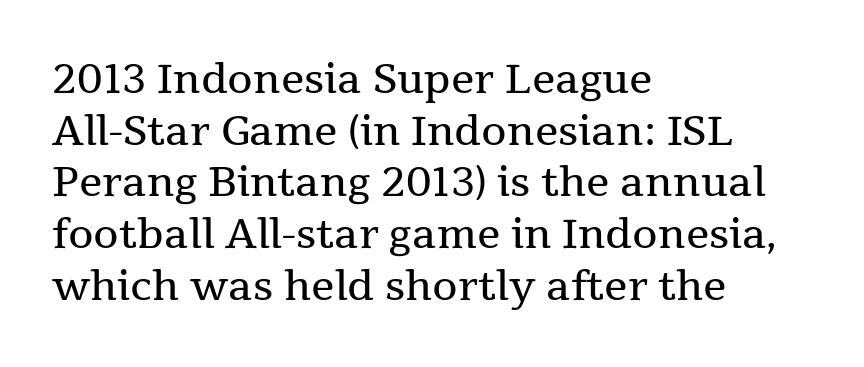
{"serif": "yes", "italic": "no", "bold": "no", "weight": "regular", "width": "normal", "stroke_contrast": "medium", "x_height": "medium", "monospaced": "no", "underline": "no", "align": "left", "line_spacing": "normal", "line_spacing_ratio": 1.26, "letter_spacing": "normal", "letter_spacing_em": 0.0, "glyph_px": 41}
